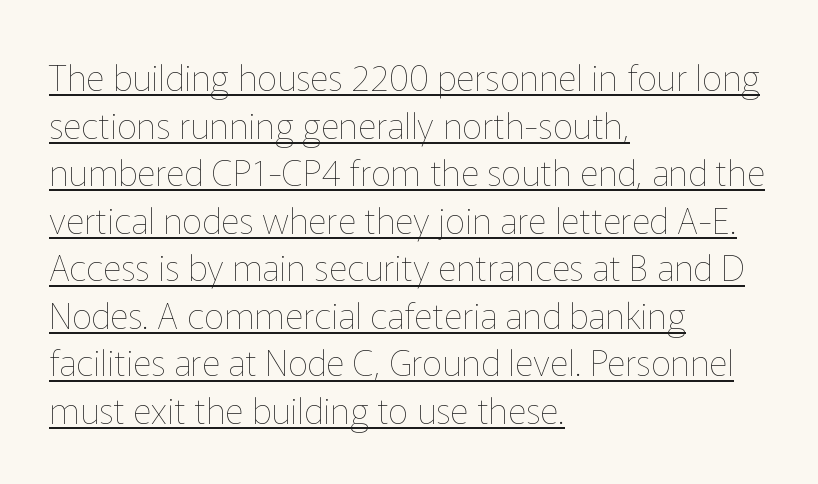
{"italic": "no", "bold": "no", "weight": "thin", "width": "normal", "stroke_contrast": "low", "x_height": "medium", "monospaced": "no", "underline": "yes", "align": "left", "line_spacing": "normal", "line_spacing_ratio": 1.32, "letter_spacing": "normal", "letter_spacing_em": 0.0, "glyph_px": 36}
